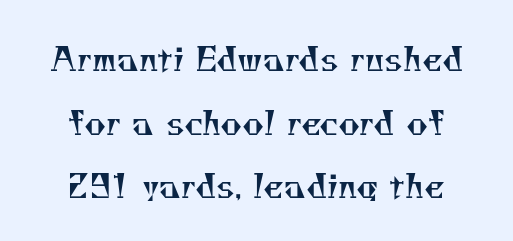
Weight: not bold — regular or lighter. The letters advance in unequal steps, a hallmark of proportional type. A centered setting, common on invitations and titles, is used for this passage. Bare-footed words on every line.
